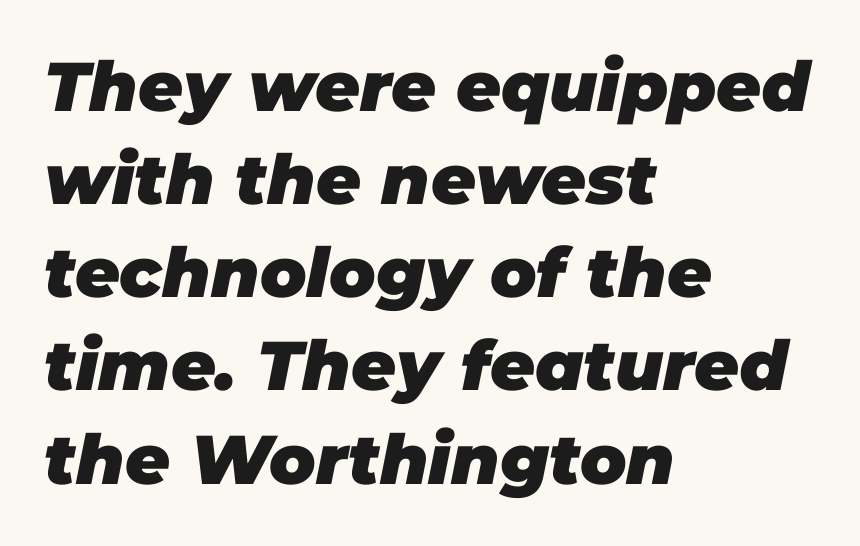
Q: Is the text bold? A: Yes.
Q: Is the text italic (slanted)? A: Yes, it leans right by about 11 degrees.
Q: Is the text underlined? A: No.
Q: How is the paragraph aligned? A: Left-aligned.
Q: Is the spacing between letters normal or unusually wide? A: Normal.
Q: Is the spacing between lines tight, normal or loose? A: Normal.
Q: Width (condensed, normal, or wide)? A: Normal.
Q: Stroke contrast? A: Low.
Q: x-height? A: Large.
Q: Monospaced? A: No.
